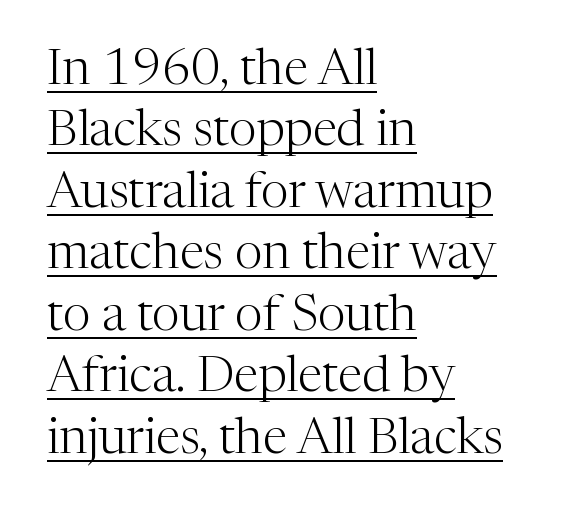
{"serif": "yes", "italic": "no", "bold": "no", "weight": "light", "width": "normal", "stroke_contrast": "medium", "x_height": "medium", "monospaced": "no", "underline": "yes", "align": "left", "line_spacing_ratio": 1.23, "letter_spacing": "normal", "letter_spacing_em": 0.0, "glyph_px": 50}
